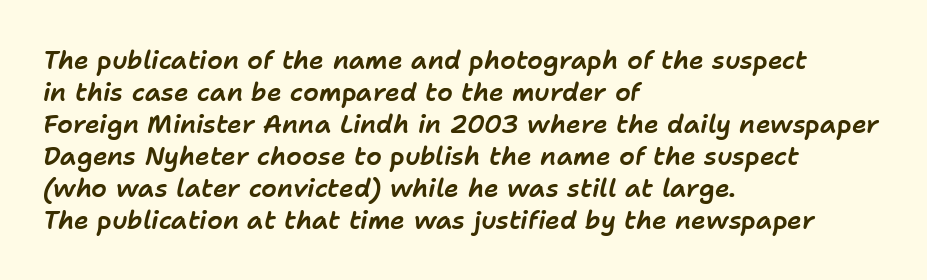
Interline gaps are of average width in this sample. The line texture is even and compact thanks to regular tracking. The paragraph shown leans on its left margin. The letters are slanted; this is an italic face. Anything drawn beneath the words? Only blank space.
